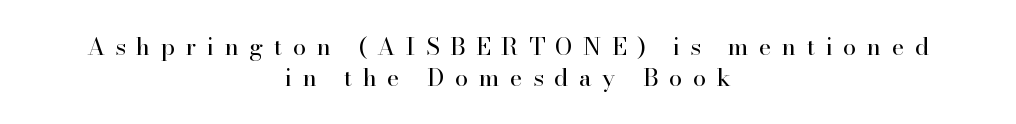
Q: Is the text bold? A: No.
Q: Is the text italic (slanted)? A: No, it is upright.
Q: Is the text underlined? A: No.
Q: How is the paragraph aligned? A: Centered.
Q: Is the spacing between letters normal or unusually wide? A: Unusually wide.
Q: Is the spacing between lines tight, normal or loose? A: Normal.
